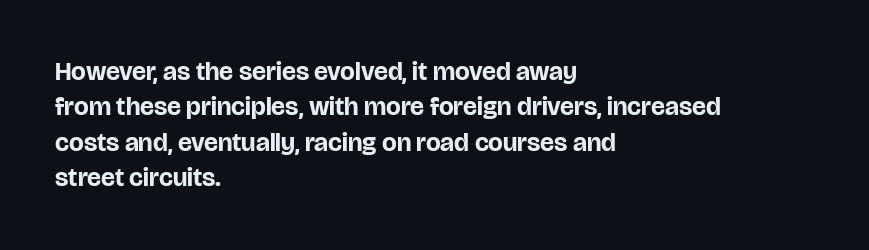
Normally led — the rows are evenly, conventionally spaced. A roman cut, with each character standing at attention. The gaps between neighbouring characters are ordinary and unremarkable. The words here are not underlined. Left-aligned paragraph, ragged on the right. The typesetting leans heavy: a genuine bold.
